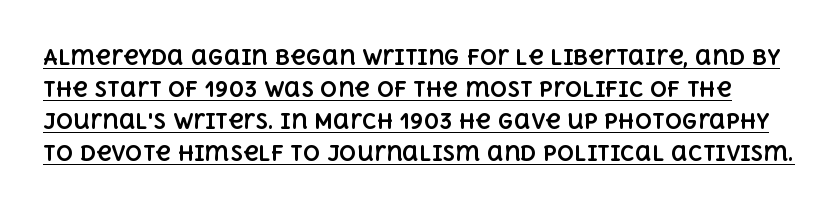
{"italic": "no", "bold": "yes", "underline": "yes", "line_spacing": "normal", "line_spacing_ratio": 1.53, "letter_spacing": "normal", "letter_spacing_em": 0.0, "glyph_px": 21}
